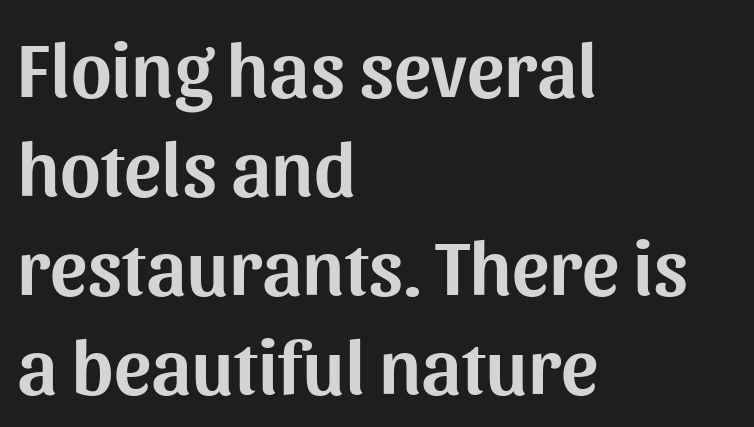
{"serif": "no", "italic": "no", "width": "normal", "stroke_contrast": "medium", "x_height": "medium", "monospaced": "no", "underline": "no", "align": "left", "line_spacing": "normal", "line_spacing_ratio": 1.27, "letter_spacing": "normal", "letter_spacing_em": 0.0, "glyph_px": 78}
